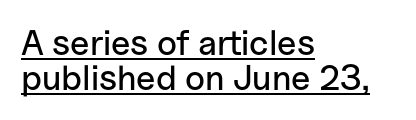
The image shows 35 px sans-serif type, upright; set left-aligned, tight line spacing (1.0x), normal letter spacing, underlined; low stroke contrast and a medium x-height.
